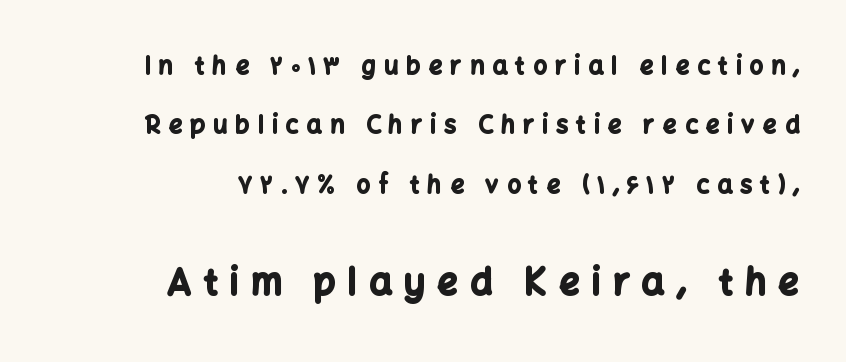
{"serif": "no", "italic": "no", "bold": "yes", "weight": "bold", "width": "normal", "stroke_contrast": "low", "x_height": "medium", "monospaced": "no", "underline": "no", "align": "right", "line_spacing": "loose", "line_spacing_ratio": 2.47, "letter_spacing": "wide", "letter_spacing_em": 0.34, "larger_block": "second", "size_ratio": 1.5, "glyph_px": 36}
